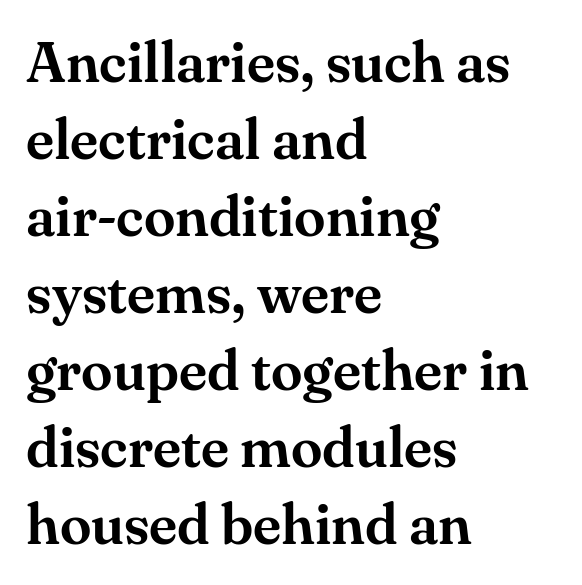
{"serif": "yes", "italic": "no", "width": "normal", "stroke_contrast": "medium", "x_height": "small", "monospaced": "no", "underline": "no", "align": "left", "line_spacing": "normal", "line_spacing_ratio": 1.35, "letter_spacing": "normal", "letter_spacing_em": 0.0, "glyph_px": 57}
